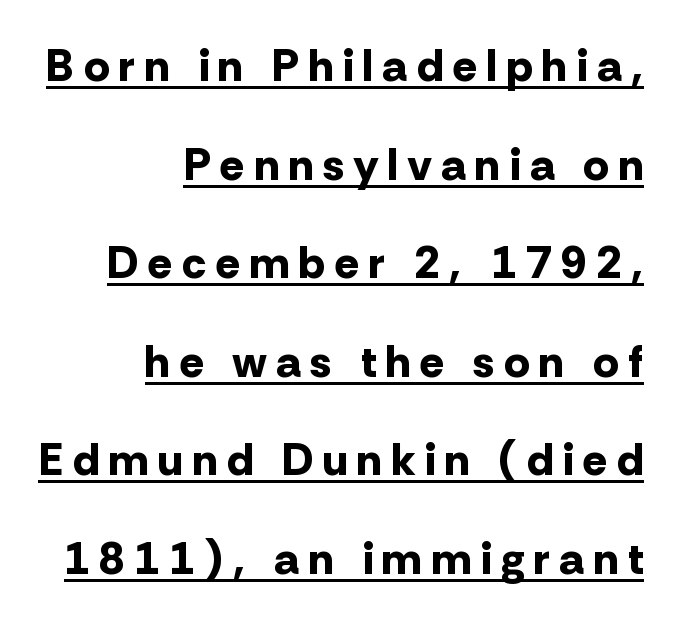
The image shows 45 px bold sans-serif type, upright; set right-aligned, loose line spacing (2.19x), unusually wide letter spacing (+0.22 em), underlined; low stroke contrast and a medium x-height.
